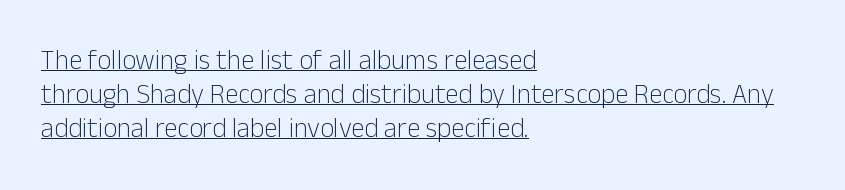
Q: Is the text bold? A: No.
Q: Is the text italic (slanted)? A: No, it is upright.
Q: Is the text underlined? A: Yes.
Q: How is the paragraph aligned? A: Left-aligned.
Q: Is the spacing between letters normal or unusually wide? A: Normal.
Q: Is the spacing between lines tight, normal or loose? A: Normal.
